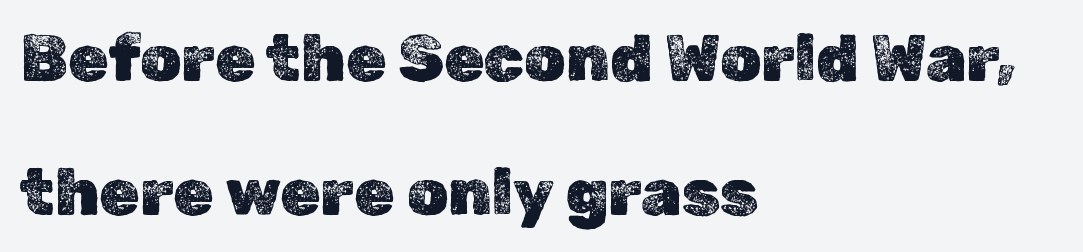
Short note: letters normally spaced. A student would call this left alignment; a typographer would say flush left, rag right. Reading down the column, the eye jumps a long way to each next line. These lines are rendered in a variable-pitch font.
